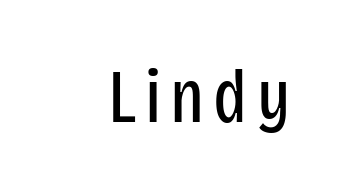
Q: Is the text bold? A: No.
Q: Is the text italic (slanted)? A: No, it is upright.
Q: Is the typeface a serif or a sans-serif typeface? A: Sans-serif.
Q: Is the text underlined? A: No.
Q: Width (condensed, normal, or wide)? A: Condensed.
Q: Stroke contrast? A: Low.
Q: x-height? A: Large.
Q: Monospaced? A: No.
